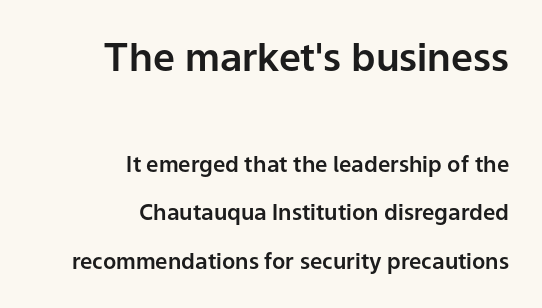
The image shows 39 px sans-serif type, upright; set right-aligned, loose line spacing (2.2x), normal letter spacing, not underlined; the first (top) block is 1.77x larger; low stroke contrast and a medium x-height.
